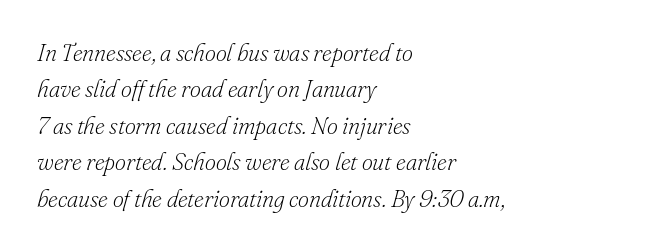
If you drew a ruler down the left edge, every line would touch it. Look at the tracking — it's just the regular setting, nothing added. No word sits above an underline. Stems and bowls with no extra thickness — not bold.
